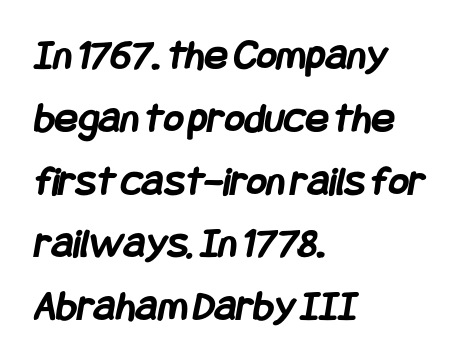
{"serif": "no", "bold": "yes", "weight": "semibold", "width": "condensed", "stroke_contrast": "low", "x_height": "large", "underline": "no", "align": "left", "line_spacing": "normal", "line_spacing_ratio": 1.46, "letter_spacing": "normal", "letter_spacing_em": 0.0, "glyph_px": 43}
